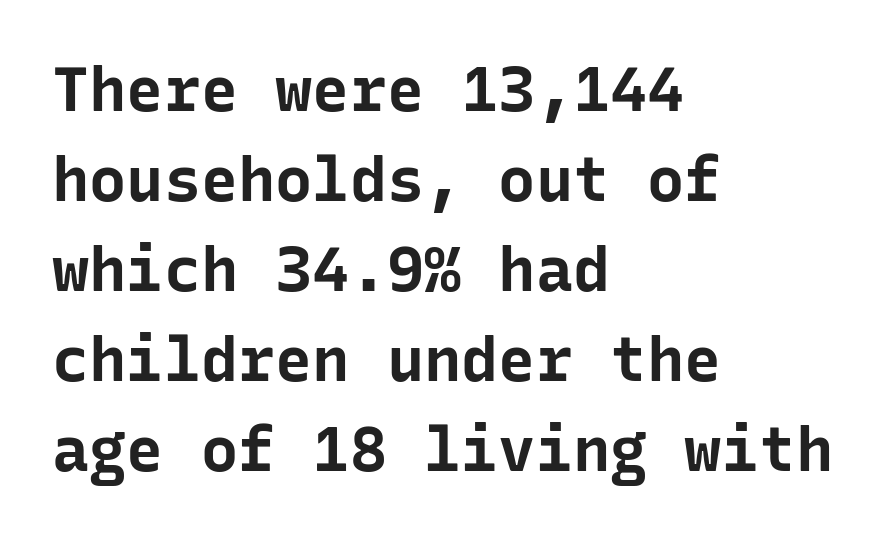
Q: Is the text bold? A: Yes.
Q: Is the text italic (slanted)? A: No, it is upright.
Q: Is the typeface a serif or a sans-serif typeface? A: Sans-serif.
Q: Is the text underlined? A: No.
Q: How is the paragraph aligned? A: Left-aligned.
Q: Is the spacing between letters normal or unusually wide? A: Normal.
Q: Is the spacing between lines tight, normal or loose? A: Normal.
Q: Width (condensed, normal, or wide)? A: Normal.
Q: Stroke contrast? A: Low.
Q: x-height? A: Medium.
Q: Monospaced? A: Yes.
